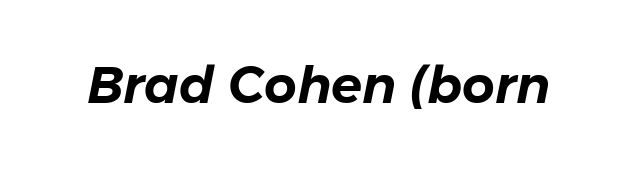
The image shows 51 px text type, italic (leaning right); set normal letter spacing, not underlined; low stroke contrast and a medium x-height.
